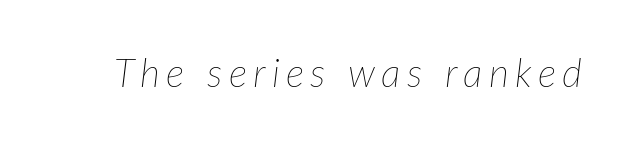
An italicized treatment has been applied to the whole sample. This sample has the flowing, uneven cadence of proportional lettering. The passage shown is not bold in any degree. Letters rest on an invisible, unmarked baseline.
